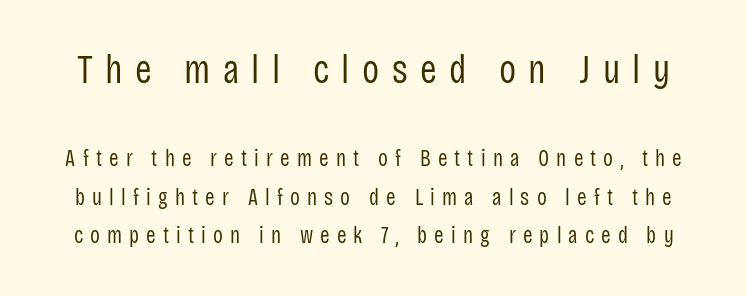
The image shows 40 px regular-weight, condensed sans-serif type, upright; set normal line spacing (1.68x), unusually wide letter spacing (+0.31 em), not underlined; the first (top) block is 1.74x larger; low stroke contrast and a large x-height.
